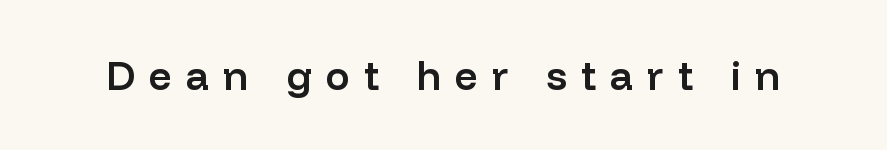
Q: Is the text bold? A: Semi-bold.
Q: Is the text italic (slanted)? A: No, it is upright.
Q: Is the typeface a serif or a sans-serif typeface? A: Sans-serif.
Q: Is the text underlined? A: No.
Q: Is the spacing between letters normal or unusually wide? A: Unusually wide.
Q: Width (condensed, normal, or wide)? A: Normal.
Q: Stroke contrast? A: Low.
Q: x-height? A: Medium.
Q: Monospaced? A: No.
